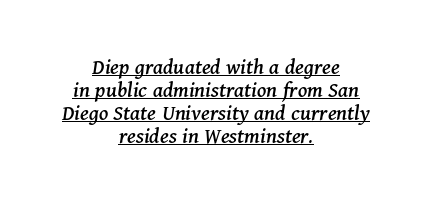
{"italic": "yes", "lean": "right", "slant_degrees": 11, "underline": "yes", "align": "center", "line_spacing": "tight", "line_spacing_ratio": 1.0, "letter_spacing": "normal", "letter_spacing_em": 0.0, "glyph_px": 23}
